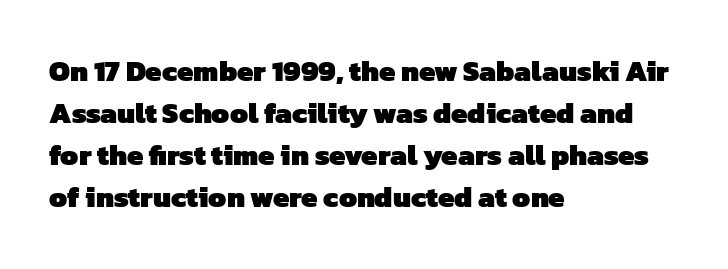
Look at the bottom of the vertical strokes: they stop flat, with no serifs. Think of a printed novel: that variable character pitch is what you see here. Baseline-to-baseline distance is the conventional proportion of letter height. Weight: bold.
